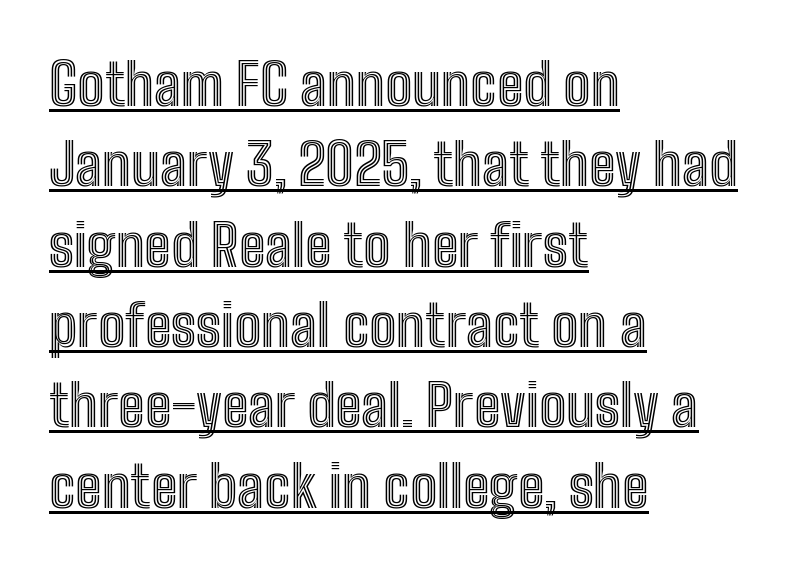
The leading is moderate, giving the passage an even texture. The typesetter has applied underlining to the passage shown. The gaps between neighbouring characters are ordinary and unremarkable. A roman cut, with each character standing at attention.
